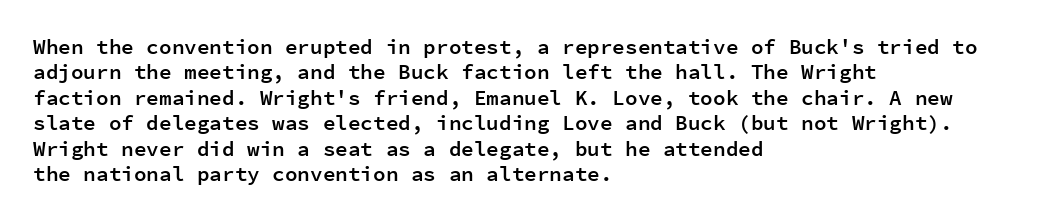
Characters follow at the spacing the type designer built in. Quick note: underline off. Line beginnings align vertically; line endings do not. Does the lettering tilt? It doesn't — this is upright. This is moderately heavy type, rendered in semibold.
